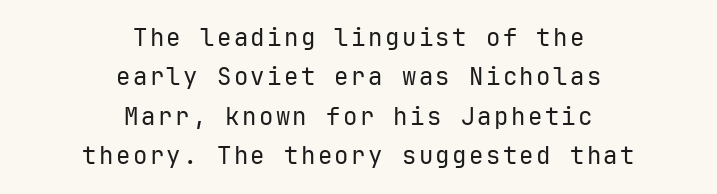
The strokes are not fattened; the text isn't bold. This sample keeps an unexceptional amount of space between lines. The glyphs are unaccompanied by any horizontal stroke below them. These lines were composed using upright roman letters.
